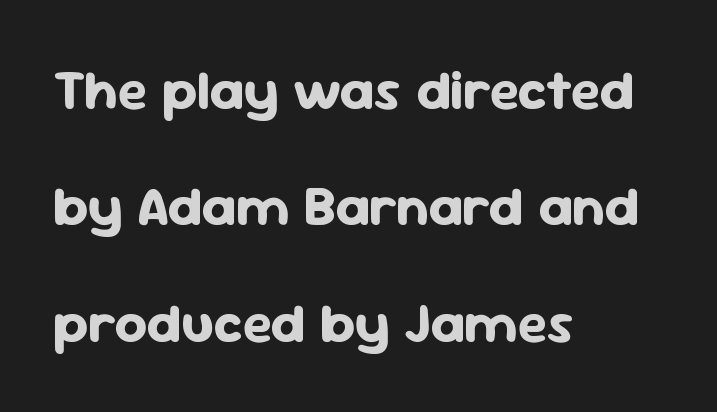
How are the letters spaced? Ordinarily, with no added tracking. Typographically, this falls in the sans-serif category. Leftover space on each line is placed entirely after the last word. Bold? Absolutely — the strokes are thick and heavy. A roman cut, with each character standing at attention.
